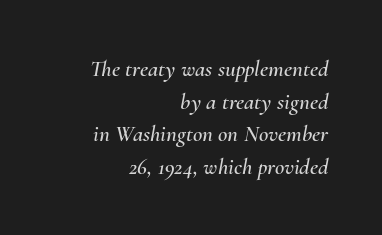
{"italic": "yes", "lean": "right", "slant_degrees": 10, "underline": "no", "align": "right", "line_spacing": "normal", "line_spacing_ratio": 1.42, "letter_spacing": "normal", "letter_spacing_em": 0.0, "glyph_px": 23}
